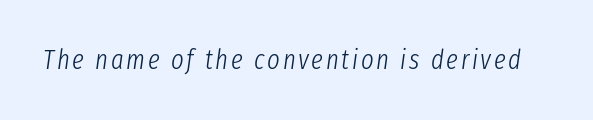
It's the slanting kind of type. Letters have the restrained weight of plain body copy at most. Words float on clear page, feet unadorned.
